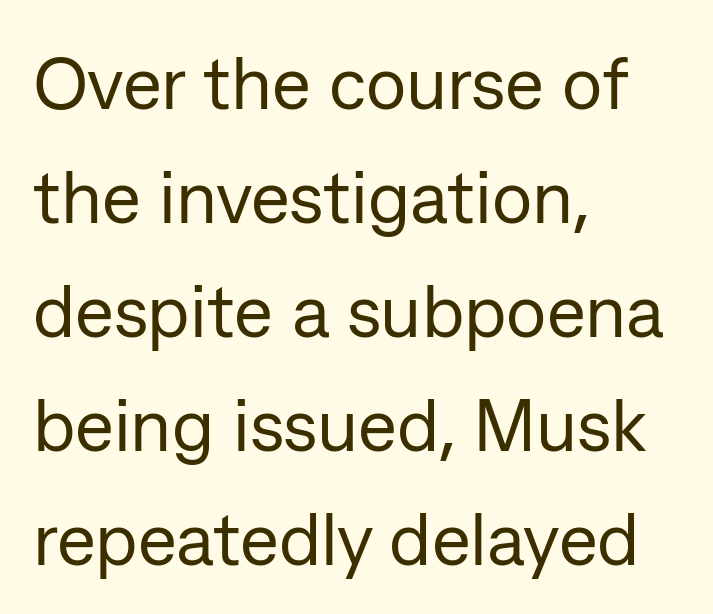
Q: Is the text bold? A: No.
Q: Is the text italic (slanted)? A: No, it is upright.
Q: Is the typeface a serif or a sans-serif typeface? A: Sans-serif.
Q: Is the text underlined? A: No.
Q: How is the paragraph aligned? A: Left-aligned.
Q: Is the spacing between letters normal or unusually wide? A: Normal.
Q: Is the spacing between lines tight, normal or loose? A: Normal.
Q: Width (condensed, normal, or wide)? A: Normal.
Q: Stroke contrast? A: Low.
Q: x-height? A: Medium.
Q: Monospaced? A: No.
